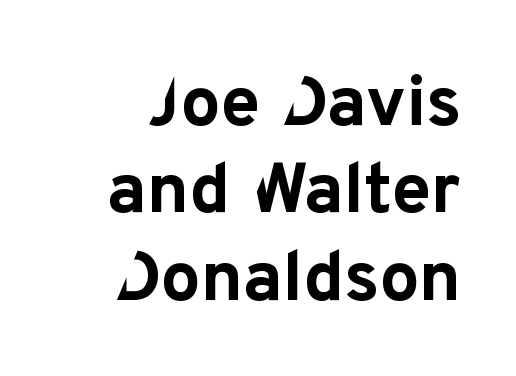
{"serif": "no", "italic": "no", "bold": "yes", "weight": "bold", "width": "normal", "stroke_contrast": "low", "x_height": "medium", "monospaced": "no", "underline": "no", "line_spacing_ratio": 1.23, "letter_spacing": "normal", "letter_spacing_em": 0.0, "glyph_px": 71}
